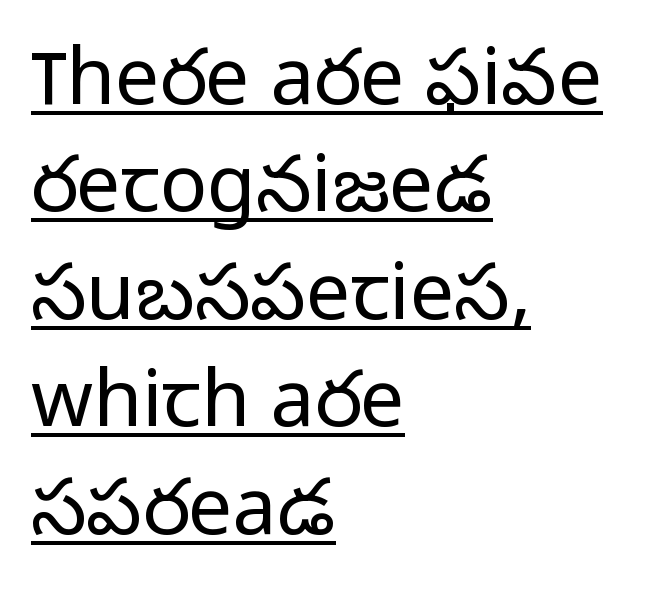
Q: Is the text bold? A: No.
Q: Is the text italic (slanted)? A: No, it is upright.
Q: Is the typeface a serif or a sans-serif typeface? A: Sans-serif.
Q: Is the text underlined? A: Yes.
Q: How is the paragraph aligned? A: Left-aligned.
Q: Is the spacing between letters normal or unusually wide? A: Normal.
Q: Is the spacing between lines tight, normal or loose? A: Normal.
Q: Width (condensed, normal, or wide)? A: Normal.
Q: Stroke contrast? A: Low.
Q: x-height? A: Medium.
Q: Monospaced? A: No.
